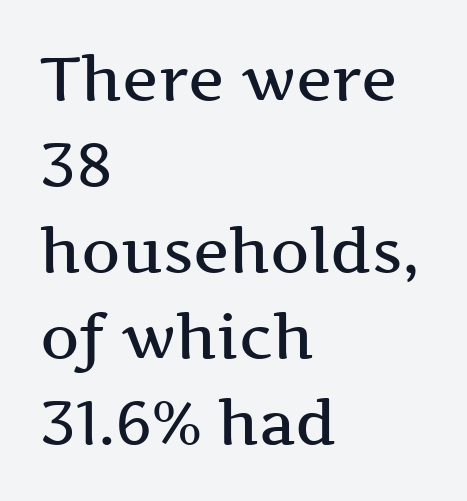
The image shows 61 px semibold, wide serif type, upright; set left-aligned, normal line spacing (1.41x), normal letter spacing, not underlined; medium stroke contrast and a medium x-height.
